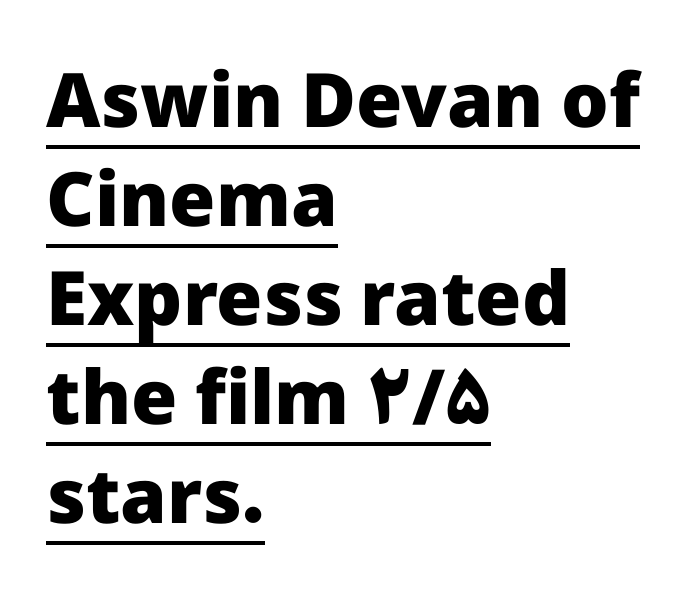
{"serif": "no", "italic": "no", "bold": "yes", "weight": "heavy", "width": "normal", "stroke_contrast": "low", "x_height": "medium", "monospaced": "no", "underline": "yes", "align": "left", "line_spacing": "normal", "line_spacing_ratio": 1.32, "letter_spacing": "normal", "letter_spacing_em": 0.0, "glyph_px": 75}
